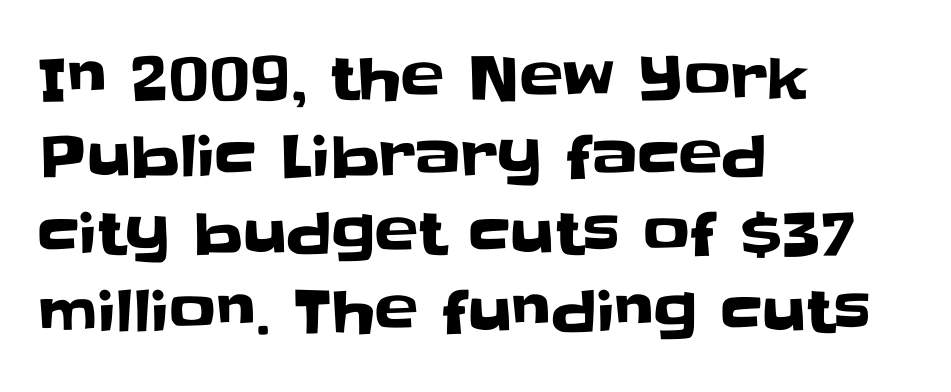
{"serif": "no", "italic": "no", "width": "normal", "stroke_contrast": "low", "x_height": "large", "monospaced": "no", "underline": "no", "align": "left", "line_spacing": "normal", "line_spacing_ratio": 1.34, "letter_spacing": "normal", "letter_spacing_em": 0.0, "glyph_px": 58}
